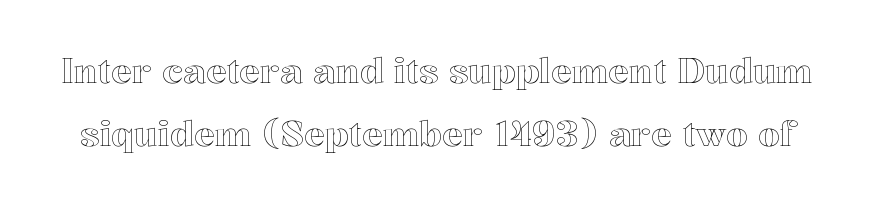
{"italic": "no", "width": "normal", "x_height": "medium", "monospaced": "no", "underline": "no", "line_spacing_ratio": 1.81, "letter_spacing": "normal", "letter_spacing_em": 0.0, "glyph_px": 35}
